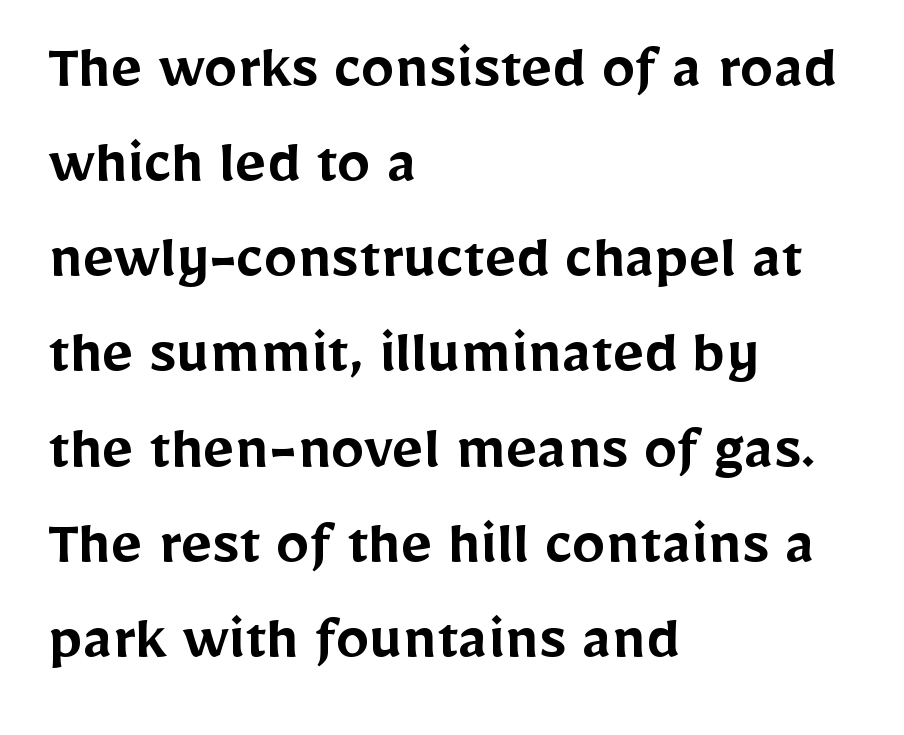
Q: Is the text bold? A: Semi-bold.
Q: Is the text italic (slanted)? A: No, it is upright.
Q: Is the typeface a serif or a sans-serif typeface? A: Sans-serif.
Q: Is the text underlined? A: No.
Q: How is the paragraph aligned? A: Left-aligned.
Q: Is the spacing between letters normal or unusually wide? A: Normal.
Q: Is the spacing between lines tight, normal or loose? A: Normal.
Q: Width (condensed, normal, or wide)? A: Normal.
Q: Stroke contrast? A: Low.
Q: x-height? A: Medium.
Q: Monospaced? A: No.
